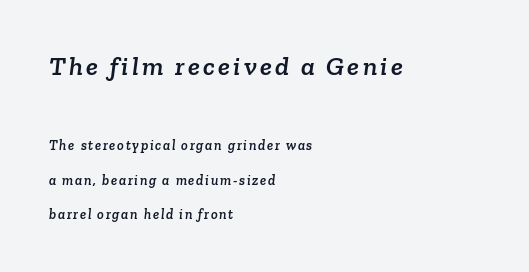
The image shows 27 px text type; set left-aligned, loose line spacing (2.44x), not underlined; the first (top) block is 1.93x larger.
